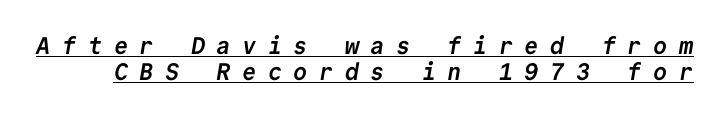
{"bold": "yes", "underline": "yes", "line_spacing": "tight", "line_spacing_ratio": 1.08, "letter_spacing": "wide", "letter_spacing_em": 0.47, "glyph_px": 24}
